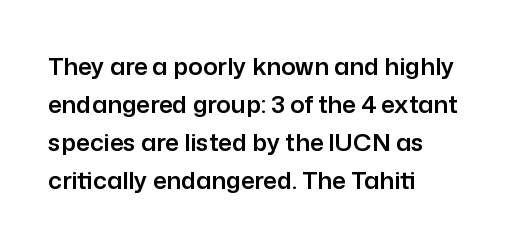
The image shows 24 px text type, upright; set left-aligned, normal line spacing (1.58x), normal letter spacing, not underlined.
